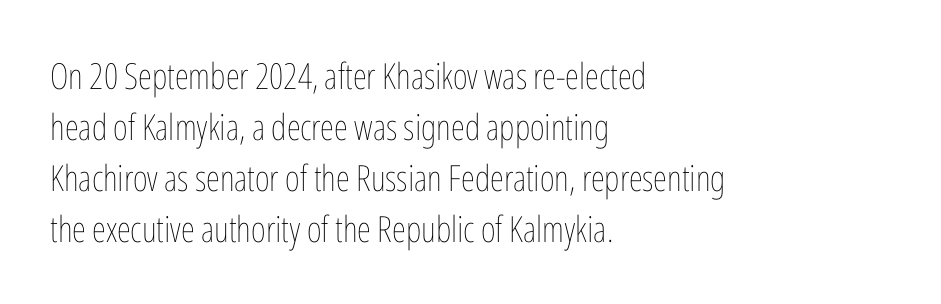
{"italic": "no", "bold": "no", "weight": "thin", "width": "condensed", "stroke_contrast": "low", "x_height": "medium", "monospaced": "no", "underline": "no", "align": "left", "line_spacing": "normal", "line_spacing_ratio": 1.42, "letter_spacing": "normal", "letter_spacing_em": 0.0, "glyph_px": 36}
